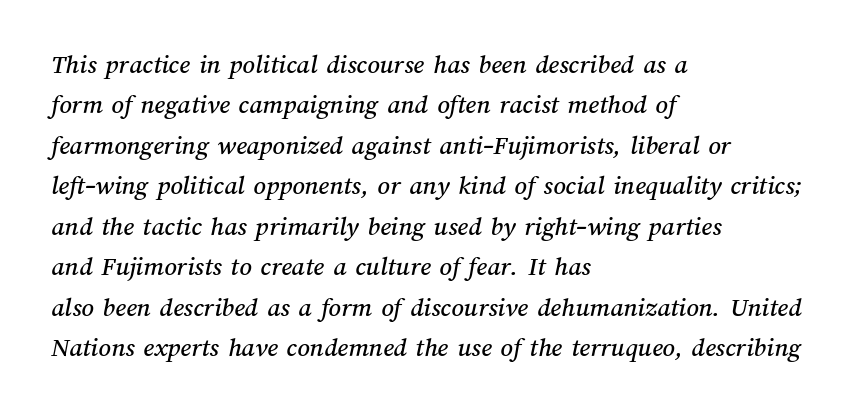
This rendering features lettering with no underline. Successive baselines arrive at the customary interval. Leftover space on each line is placed entirely after the last word. The passage shown has conventional tracking throughout.
